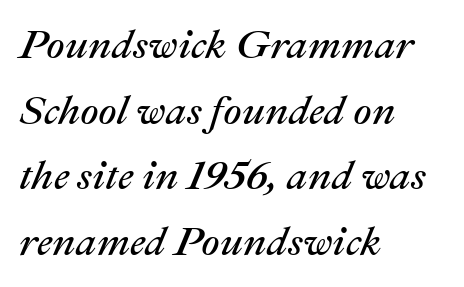
{"italic": "yes", "lean": "right", "slant_degrees": 22, "bold": "no", "weight": "regular", "width": "normal", "stroke_contrast": "medium", "x_height": "medium", "monospaced": "no", "underline": "no", "align": "left", "line_spacing": "normal", "line_spacing_ratio": 1.6, "letter_spacing": "normal", "letter_spacing_em": 0.0, "glyph_px": 41}
